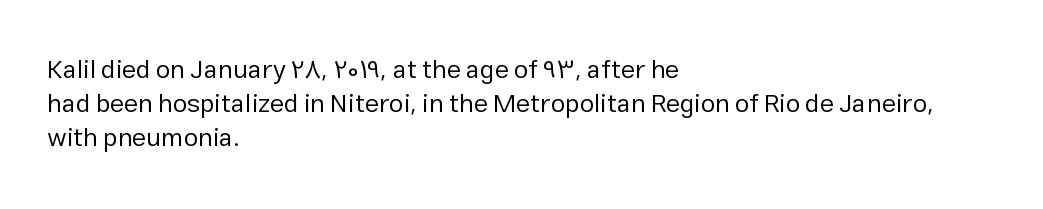
Descenders are the only things crossing below the line. Vertical strokes here are truly vertical. Compared with typical paragraphs, the rows here are spaced about the same. The setting favours the left margin, as ordinary paragraphs usually do.
